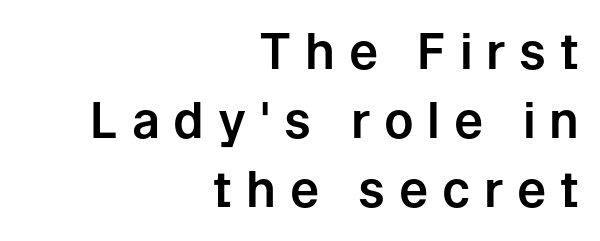
Q: Is the text italic (slanted)? A: No, it is upright.
Q: Is the typeface a serif or a sans-serif typeface? A: Sans-serif.
Q: Is the text underlined? A: No.
Q: How is the paragraph aligned? A: Right-aligned.
Q: Is the spacing between letters normal or unusually wide? A: Unusually wide.
Q: Is the spacing between lines tight, normal or loose? A: Normal.
Q: Width (condensed, normal, or wide)? A: Normal.
Q: Stroke contrast? A: Low.
Q: x-height? A: Medium.
Q: Monospaced? A: No.
